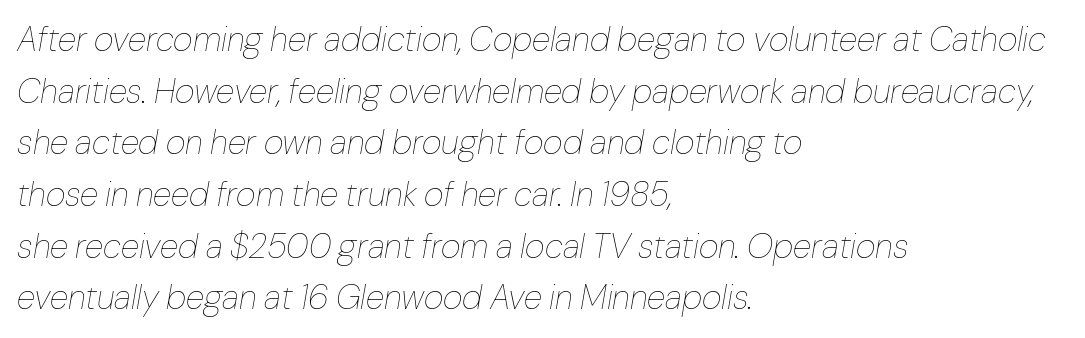
{"italic": "yes", "lean": "right", "slant_degrees": 10, "bold": "no", "weight": "thin", "width": "normal", "stroke_contrast": "low", "x_height": "medium", "monospaced": "no", "underline": "no", "align": "left", "line_spacing": "normal", "line_spacing_ratio": 1.52, "letter_spacing": "normal", "letter_spacing_em": 0.0, "glyph_px": 34}
